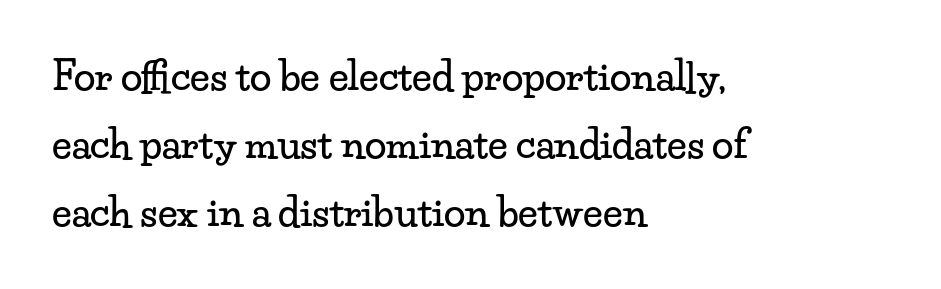
Tall strokes in this sample are plumb rather than angled. Between one letter and the next there's only the usual sliver of space. In terms of letterform style, serifs are clearly present. Letters rest on an invisible, unmarked baseline. Each letter keeps its own natural width here, so spacing adapts to shape. One-word summary of the alignment: left.
